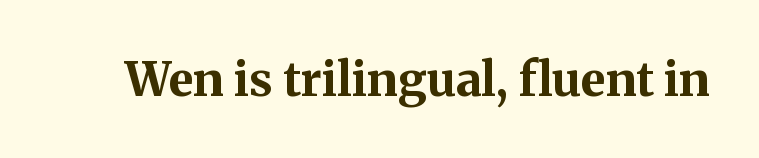
Q: Is the text bold? A: Yes.
Q: Is the text italic (slanted)? A: No, it is upright.
Q: Is the typeface a serif or a sans-serif typeface? A: Serif.
Q: Is the text underlined? A: No.
Q: Is the spacing between letters normal or unusually wide? A: Normal.
Q: Width (condensed, normal, or wide)? A: Normal.
Q: Stroke contrast? A: Medium.
Q: x-height? A: Medium.
Q: Monospaced? A: No.
